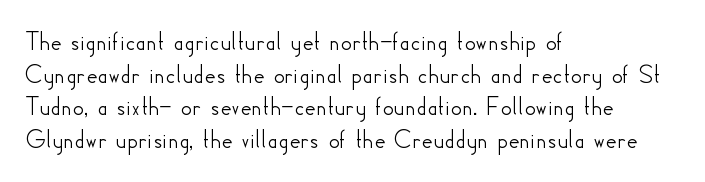
Words float on clear page, feet unadorned. Words appear dense and cohesive because spacing is normal. The lettering holds an erect, upright posture throughout. If you drew a ruler down the left edge, every line would touch it.
